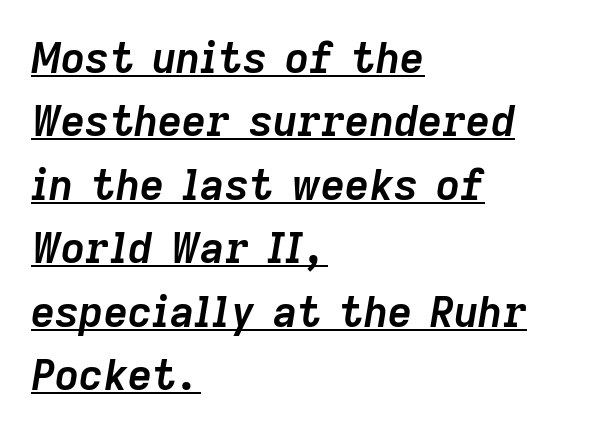
Line beginnings align vertically; line endings do not. Students, observe: this is what conventionally led text looks like. A typesetter would call this proportional, since set widths differ per character. The specimen reads as italic at a glance.
